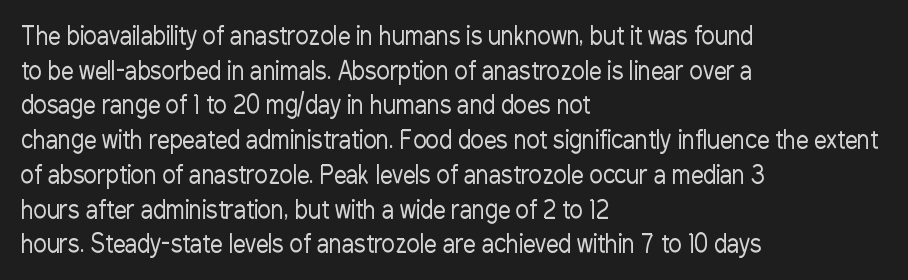
The letters stand straight up with perfectly vertical stems. The typesetter chose a ragged-right arrangement here. What's the leading like? Ordinary, nothing unusual. Nothing unusual about the tracking: characters are spaced as the font intends. Is the stroke heavy? The answer is a plain regular-or-lighter.
